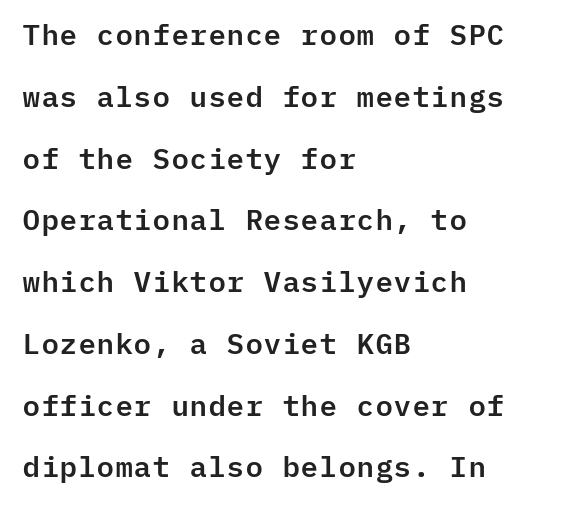
Think of a typewriter: that constant character pitch is what you see here. Caption: standard tracking, unaltered. Vertical strokes here are truly vertical. Type style note: lacks serifs. Bare-footed words on every line.
